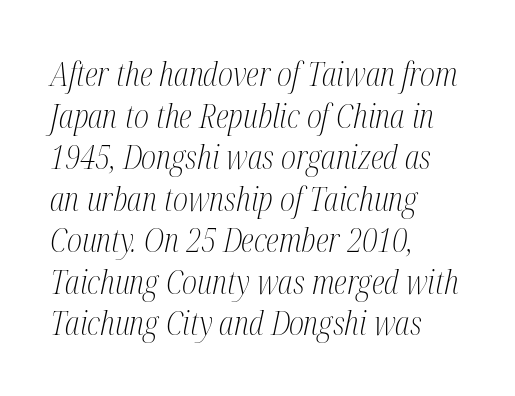
{"serif": "yes", "italic": "yes", "lean": "right", "slant_degrees": 12, "bold": "no", "weight": "light", "width": "condensed", "stroke_contrast": "medium", "x_height": "medium", "monospaced": "no", "underline": "no", "align": "left", "line_spacing": "normal", "line_spacing_ratio": 1.26, "letter_spacing": "normal", "letter_spacing_em": 0.0, "glyph_px": 33}
